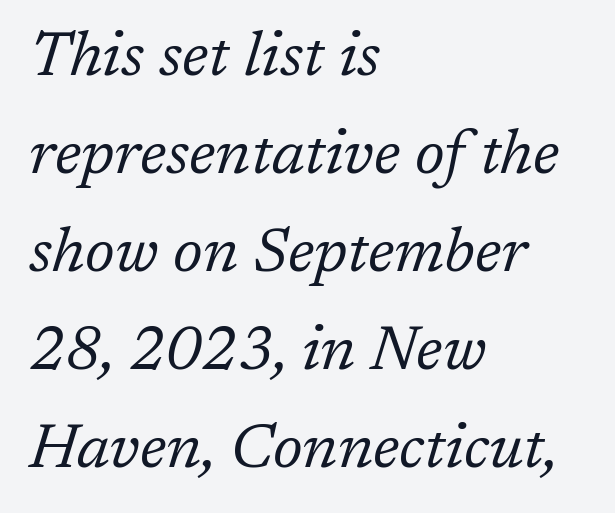
{"serif": "yes", "italic": "yes", "lean": "right", "slant_degrees": 17, "bold": "no", "weight": "regular", "width": "normal", "stroke_contrast": "low", "x_height": "medium", "monospaced": "no", "underline": "no", "align": "left", "line_spacing": "normal", "line_spacing_ratio": 1.58, "letter_spacing": "normal", "letter_spacing_em": 0.0, "glyph_px": 62}
